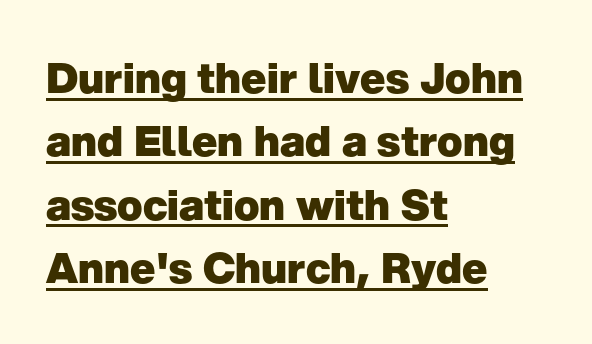
The characters look thick and weighty, a clear bold. Character widths vary here, with narrow letters taking less room than wide ones. Notice how the stems are strictly vertical — no italics here. Does the type have serifs? No, each stem ends abruptly.
